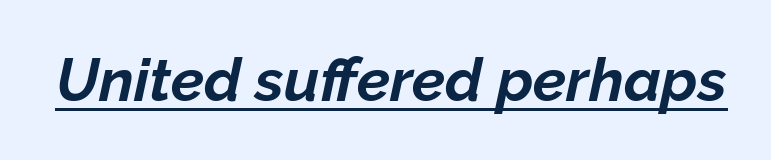
Look at the tracking — it's just the regular setting, nothing added. The axis of the letterforms is tilted away from vertical. Heavy-handed strokes throughout: this text is bold. The string is rendered with underlining switched on. These lines are rendered in a variable-pitch font.
